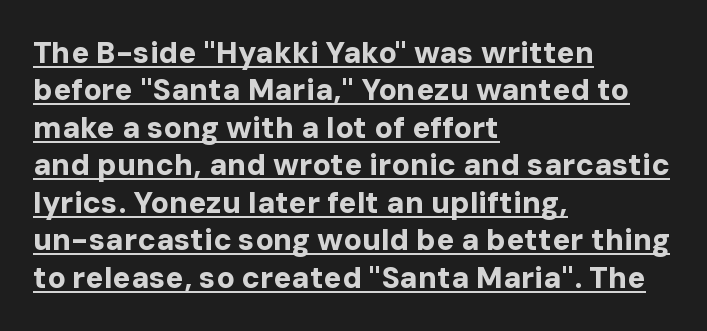
{"serif": "no", "italic": "no", "bold": "yes", "weight": "bold", "width": "normal", "stroke_contrast": "low", "x_height": "medium", "monospaced": "no", "underline": "yes", "align": "left", "line_spacing": "normal", "line_spacing_ratio": 1.25, "letter_spacing": "normal", "letter_spacing_em": 0.0, "glyph_px": 30}
